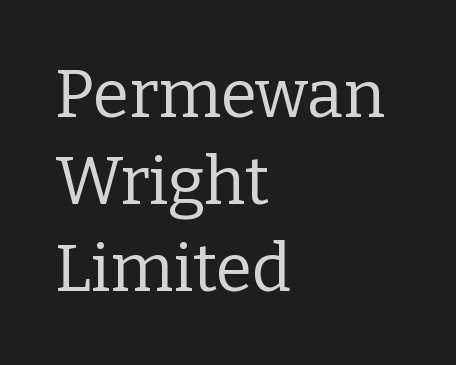
{"serif": "yes", "italic": "no", "bold": "no", "weight": "regular", "width": "normal", "stroke_contrast": "low", "x_height": "medium", "monospaced": "no", "underline": "no", "align": "left", "line_spacing": "normal", "line_spacing_ratio": 1.32, "letter_spacing": "normal", "letter_spacing_em": 0.0, "glyph_px": 66}
